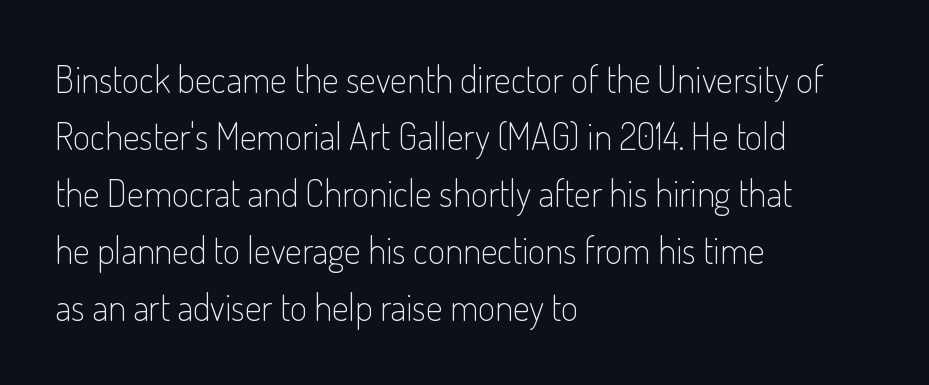
{"serif": "no", "italic": "no", "bold": "no", "weight": "light", "width": "condensed", "stroke_contrast": "low", "x_height": "small", "monospaced": "no", "underline": "no", "align": "left", "line_spacing": "normal", "line_spacing_ratio": 1.54, "letter_spacing": "normal", "letter_spacing_em": 0.0, "glyph_px": 37}
